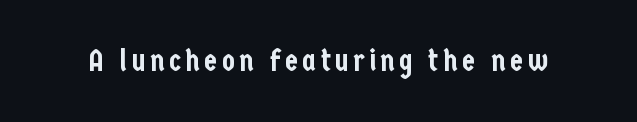
Q: Is the text italic (slanted)? A: No, it is upright.
Q: Is the typeface a serif or a sans-serif typeface? A: Sans-serif.
Q: Is the text underlined? A: No.
Q: Width (condensed, normal, or wide)? A: Condensed.
Q: Stroke contrast? A: Low.
Q: x-height? A: Medium.
Q: Monospaced? A: No.
